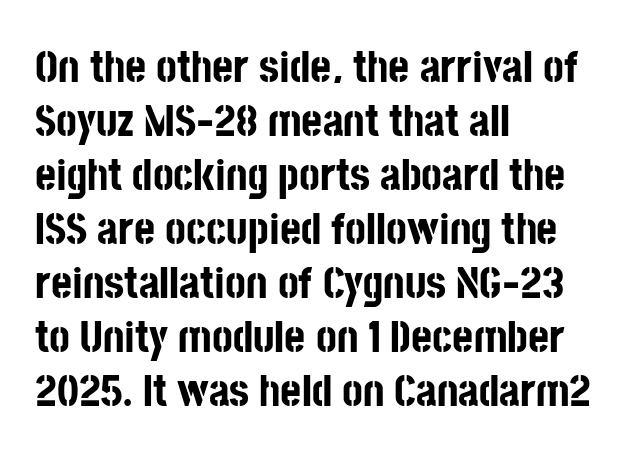
The image shows 45 px bold, condensed sans-serif type, upright; set left-aligned, line spacing 1.2x, normal letter spacing, not underlined; low stroke contrast and a large x-height.
